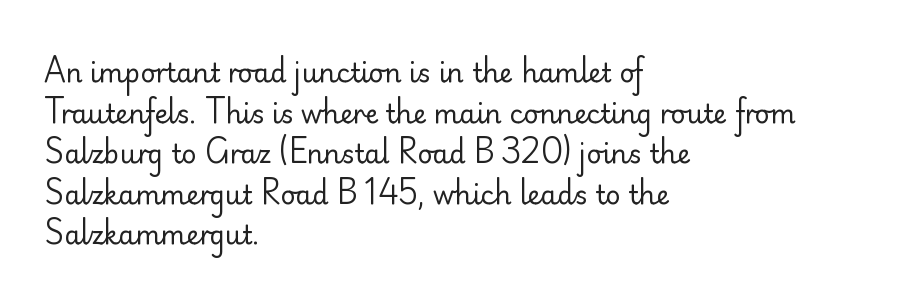
The zone under the glyphs is completely vacant. Letters have the restrained weight of plain body copy at most. Line beginnings align vertically; line endings do not. The gaps between neighbouring characters are ordinary and unremarkable.
